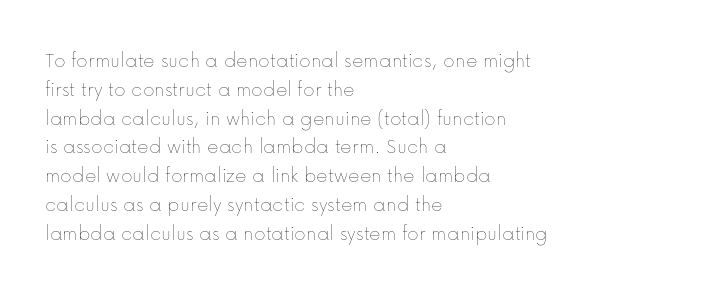
{"italic": "no", "bold": "no", "underline": "no", "align": "left", "line_spacing": "normal", "line_spacing_ratio": 1.31, "letter_spacing": "normal", "letter_spacing_em": 0.0, "glyph_px": 22}
